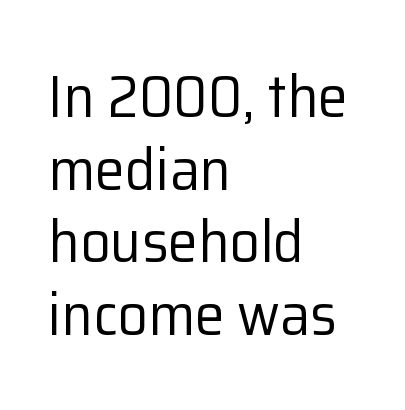
Compared with typical body copy, the letter spacing here is the same. Line starts are locked; line ends wander. The space directly below the letters is spotless. To sum up the face: it is a sans, with no serifs. Do the letters lean? They stand straight. Think standard paragraph weight, or any step lighter than that.
